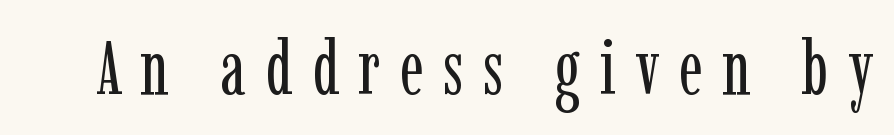
Q: Is the text bold? A: No.
Q: Is the text italic (slanted)? A: No, it is upright.
Q: Is the typeface a serif or a sans-serif typeface? A: Serif.
Q: Is the text underlined? A: No.
Q: Is the spacing between letters normal or unusually wide? A: Unusually wide.
Q: Width (condensed, normal, or wide)? A: Condensed.
Q: Stroke contrast? A: Low.
Q: x-height? A: Medium.
Q: Monospaced? A: No.
